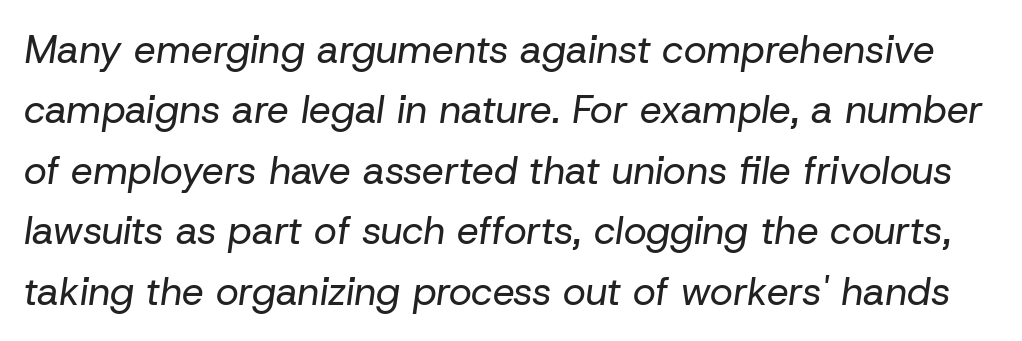
{"italic": "yes", "lean": "right", "slant_degrees": 8, "bold": "no", "weight": "regular", "width": "normal", "stroke_contrast": "low", "x_height": "medium", "monospaced": "no", "underline": "no", "line_spacing": "normal", "line_spacing_ratio": 1.55, "letter_spacing": "normal", "letter_spacing_em": 0.0, "glyph_px": 39}
